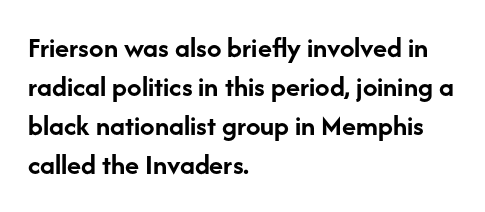
The characters display no serif detailing; their extremities are plain. Italic: no, the glyphs are upright roman. Tracking value appears to be zero — textbook default spacing. Spacing verdict: proportional, widths tailored to each character. A student would call this left alignment; a typographer would say flush left, rag right. In terms of leading, this rendering sits right in the middle.
